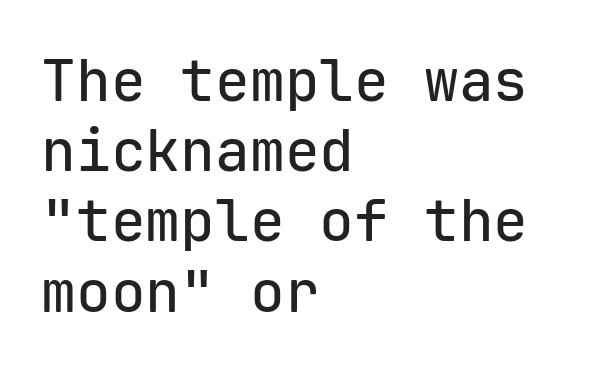
The image shows 58 px sans-serif type, upright, monospaced; set left-aligned, line spacing 1.21x, normal letter spacing, not underlined; low stroke contrast and a medium x-height.
